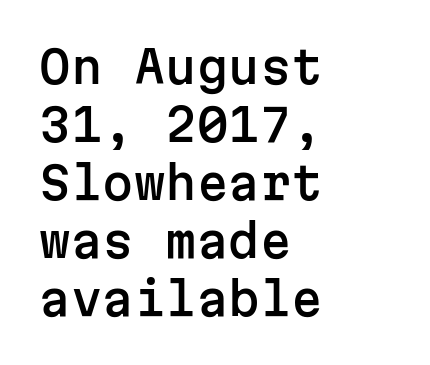
{"serif": "no", "italic": "no", "width": "normal", "stroke_contrast": "low", "x_height": "medium", "monospaced": "yes", "underline": "no", "align": "left", "line_spacing": "normal", "line_spacing_ratio": 1.29, "letter_spacing": "normal", "letter_spacing_em": 0.0, "glyph_px": 45}
